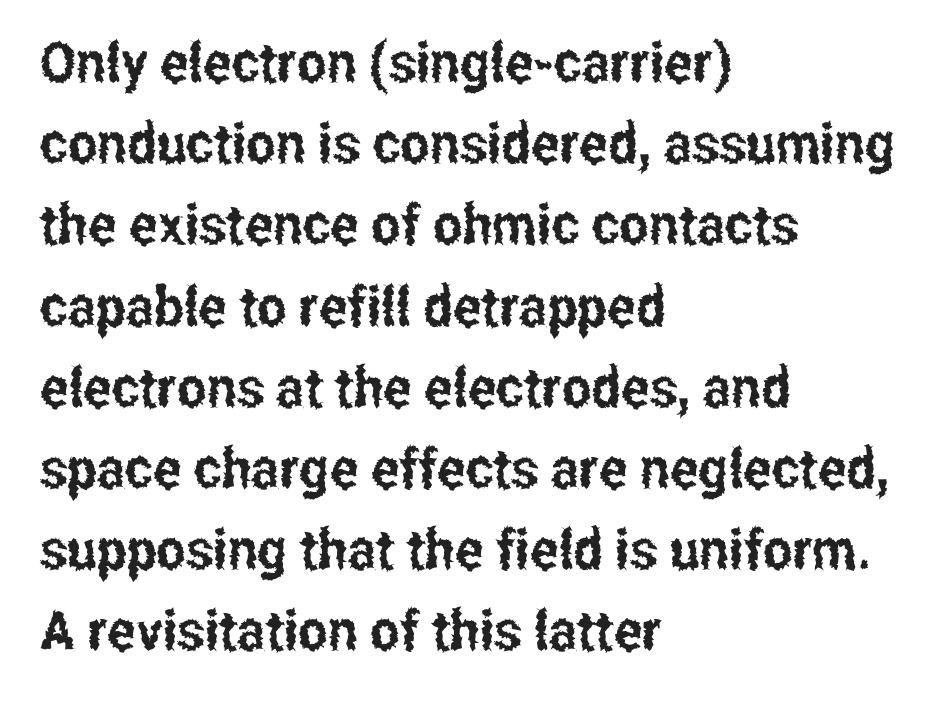
The image shows 56 px condensed sans-serif type, upright; set left-aligned, normal line spacing (1.45x), normal letter spacing, not underlined; low stroke contrast and a medium x-height.
